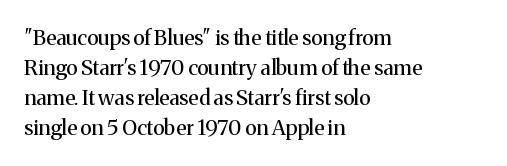
Q: Is the text bold? A: No.
Q: Is the text italic (slanted)? A: No, it is upright.
Q: Is the text underlined? A: No.
Q: How is the paragraph aligned? A: Left-aligned.
Q: Is the spacing between letters normal or unusually wide? A: Normal.
Q: Is the spacing between lines tight, normal or loose? A: Normal.
